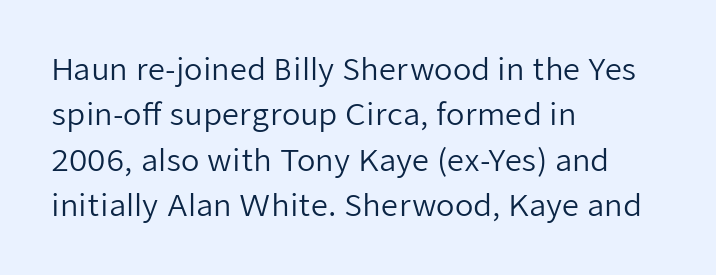
{"serif": "no", "italic": "no", "bold": "no", "weight": "regular", "width": "normal", "stroke_contrast": "low", "x_height": "medium", "monospaced": "no", "underline": "no", "align": "left", "line_spacing": "normal", "line_spacing_ratio": 1.51, "letter_spacing": "normal", "letter_spacing_em": 0.0, "glyph_px": 30}
